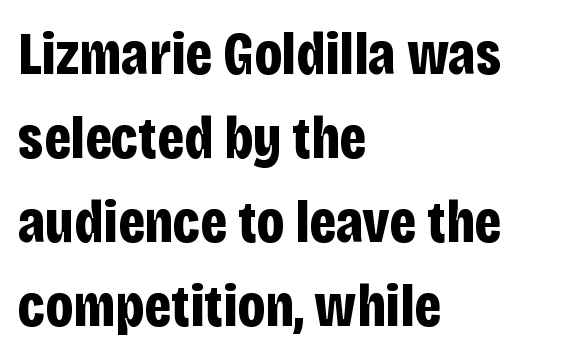
The image shows 60 px bold, condensed sans-serif type, upright; set left-aligned, normal line spacing (1.4x), normal letter spacing, not underlined; low stroke contrast and a large x-height.
